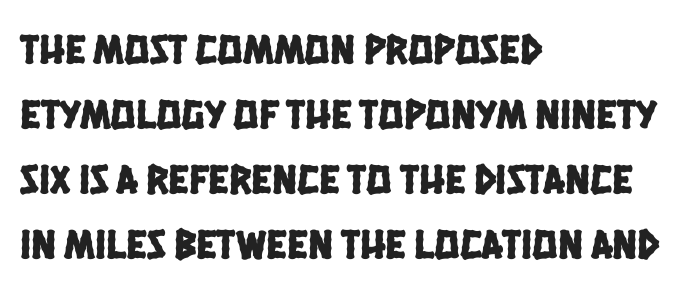
Q: Is the typeface a serif or a sans-serif typeface? A: Sans-serif.
Q: Is the text underlined? A: No.
Q: How is the paragraph aligned? A: Left-aligned.
Q: Is the spacing between letters normal or unusually wide? A: Normal.
Q: Is the spacing between lines tight, normal or loose? A: Normal.
Q: Width (condensed, normal, or wide)? A: Condensed.
Q: Stroke contrast? A: Low.
Q: x-height? A: Large.
Q: Monospaced? A: No.
